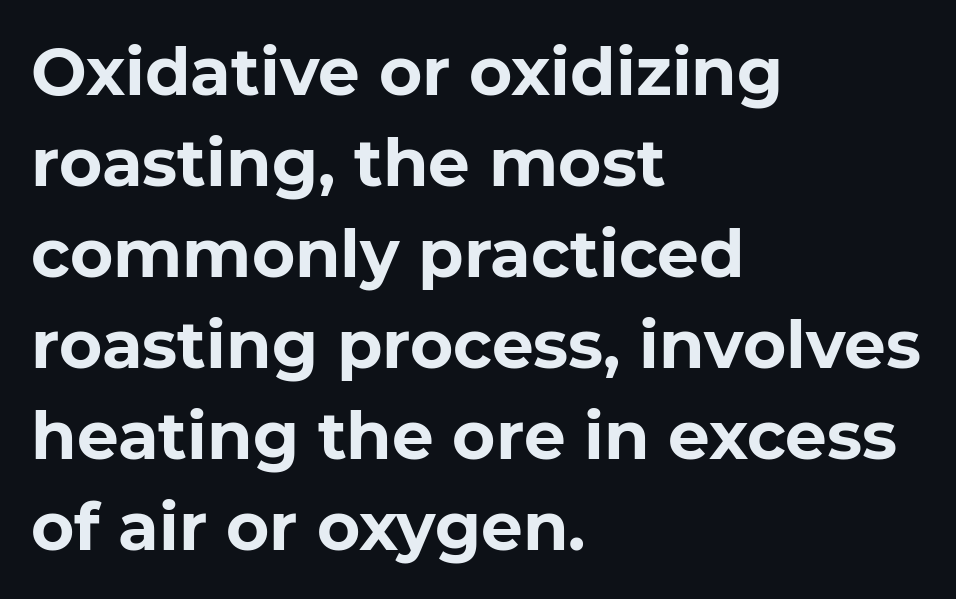
The image shows 66 px bold sans-serif type, upright; set left-aligned, normal line spacing (1.38x), normal letter spacing, not underlined; low stroke contrast and a medium x-height.
